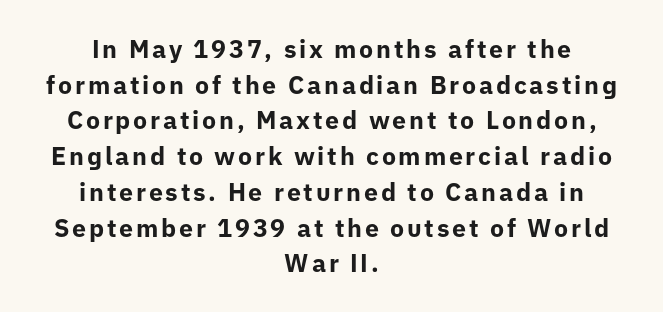
The type sits square on the baseline with zero lean. One-word summary of the alignment: center. Typesetter's note: full bold, strokes at maximum text heaviness. The passage shown stacks its lines at a standard gap. Descenders are the only things crossing below the line.
